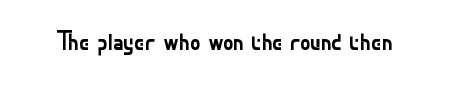
The image shows 26 px text type, upright; set normal letter spacing, not underlined.
